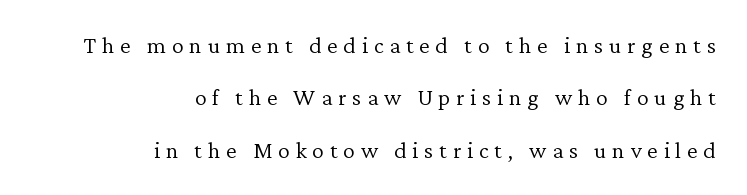
{"italic": "no", "bold": "no", "underline": "no", "align": "right", "line_spacing": "loose", "line_spacing_ratio": 2.18, "letter_spacing": "wide", "letter_spacing_em": 0.24, "glyph_px": 24}
